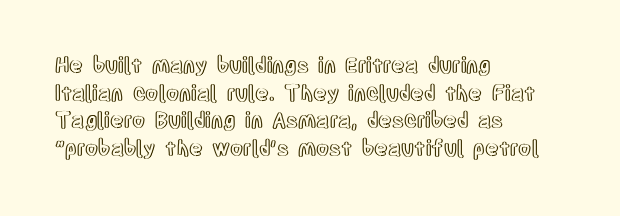
Q: Is the text italic (slanted)? A: No, it is upright.
Q: Is the text underlined? A: No.
Q: How is the paragraph aligned? A: Left-aligned.
Q: Is the spacing between letters normal or unusually wide? A: Normal.
Q: Is the spacing between lines tight, normal or loose? A: Normal.
